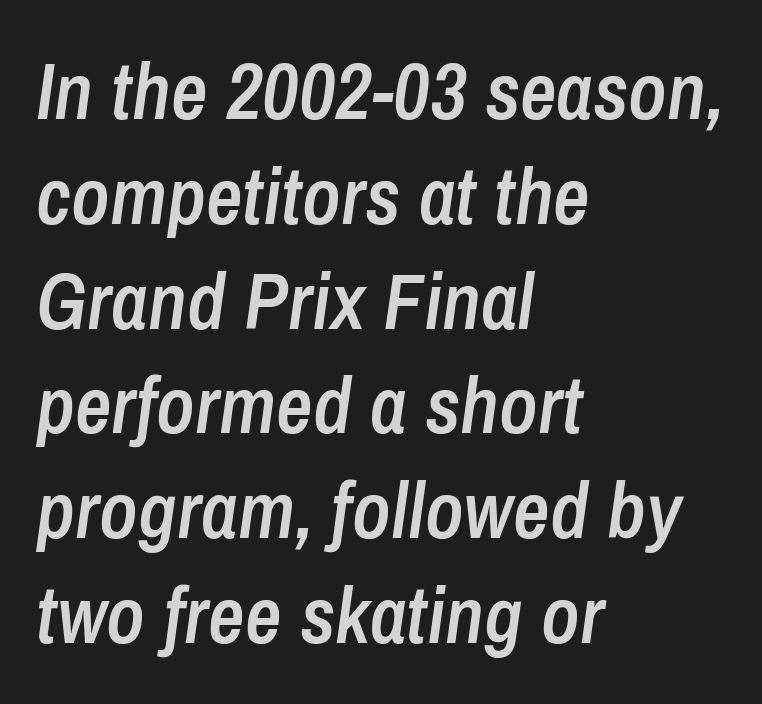
Q: Is the text bold? A: Semi-bold.
Q: Is the text italic (slanted)? A: Yes, it leans right by about 8 degrees.
Q: Is the text underlined? A: No.
Q: How is the paragraph aligned? A: Left-aligned.
Q: Is the spacing between letters normal or unusually wide? A: Normal.
Q: Is the spacing between lines tight, normal or loose? A: Normal.
Q: Width (condensed, normal, or wide)? A: Condensed.
Q: Stroke contrast? A: Low.
Q: x-height? A: Medium.
Q: Monospaced? A: No.
